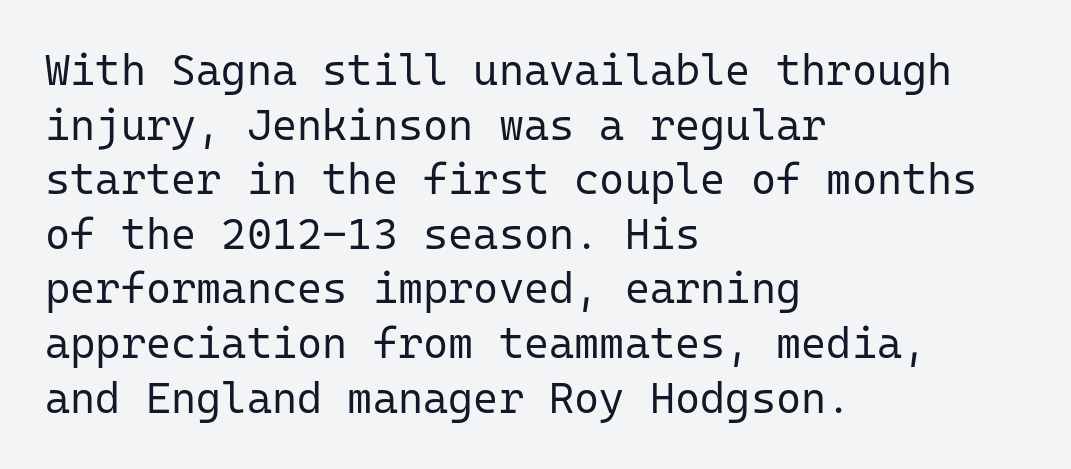
The letters carry no serifs — their stems end cleanly without finishing strokes. Vertical spacing — default. The paragraph has a hard left edge and a soft right edge. Do the characters align in a grid? Yes, the font is monospaced.
